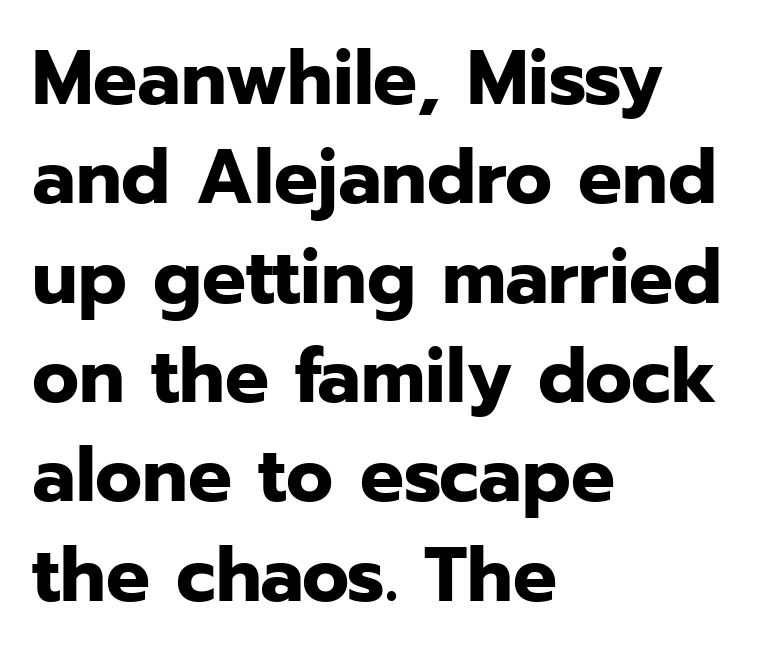
Q: Is the text bold? A: Yes.
Q: Is the text italic (slanted)? A: No, it is upright.
Q: Is the typeface a serif or a sans-serif typeface? A: Sans-serif.
Q: Is the text underlined? A: No.
Q: How is the paragraph aligned? A: Left-aligned.
Q: Is the spacing between letters normal or unusually wide? A: Normal.
Q: Is the spacing between lines tight, normal or loose? A: Normal.
Q: Width (condensed, normal, or wide)? A: Normal.
Q: Stroke contrast? A: Low.
Q: x-height? A: Medium.
Q: Monospaced? A: No.
